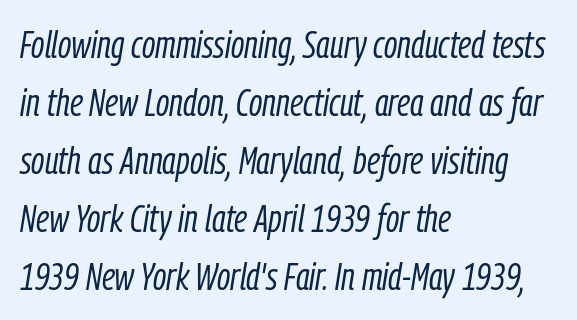
Nobody touched the tracking dial on this one. Vertical spacing — default. Compared with ordinary roman type, these characters are visibly tilted. The space directly below the letters is spotless. No chunkiness to these letters — they're not bold.
